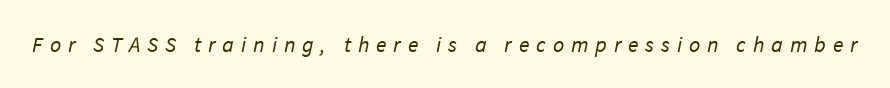
{"bold": "no", "underline": "no", "letter_spacing": "wide", "letter_spacing_em": 0.31, "glyph_px": 22}
